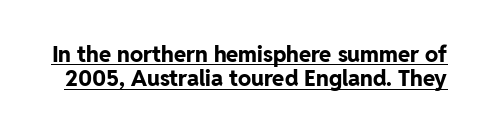
The image shows 22 px bold type, upright; set tight line spacing (1.11x), normal letter spacing, underlined.
